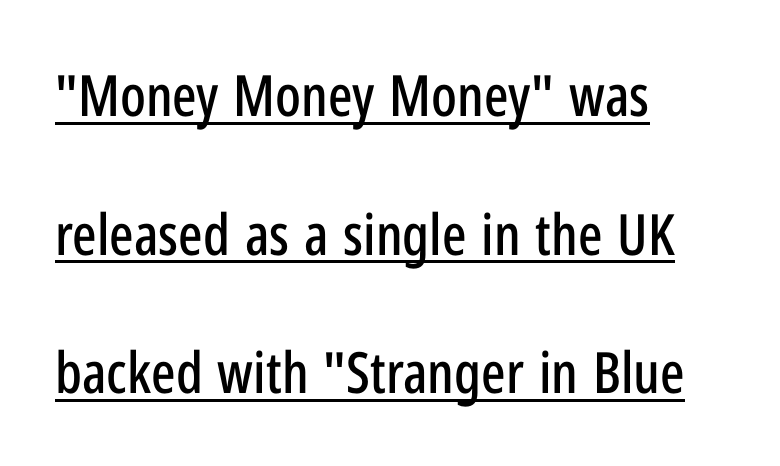
Q: Is the text italic (slanted)? A: No, it is upright.
Q: Is the typeface a serif or a sans-serif typeface? A: Sans-serif.
Q: Is the text underlined? A: Yes.
Q: How is the paragraph aligned? A: Left-aligned.
Q: Is the spacing between letters normal or unusually wide? A: Normal.
Q: Is the spacing between lines tight, normal or loose? A: Loose.
Q: Width (condensed, normal, or wide)? A: Condensed.
Q: Stroke contrast? A: Low.
Q: x-height? A: Medium.
Q: Monospaced? A: No.
